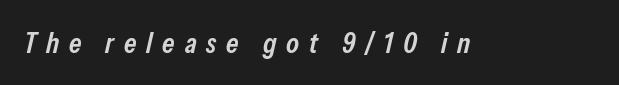
Q: Is the text bold? A: Semi-bold.
Q: Is the text italic (slanted)? A: Yes, it leans right by about 13 degrees.
Q: Is the text underlined? A: No.
Q: Is the spacing between letters normal or unusually wide? A: Unusually wide.
Q: Width (condensed, normal, or wide)? A: Condensed.
Q: Stroke contrast? A: Low.
Q: x-height? A: Medium.
Q: Monospaced? A: No.
